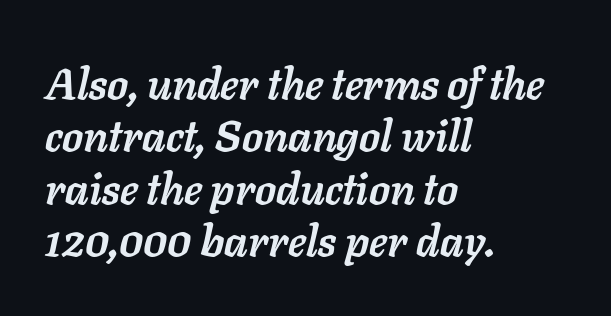
{"italic": "yes", "lean": "right", "slant_degrees": 11, "bold": "yes", "weight": "semibold", "width": "normal", "stroke_contrast": "low", "x_height": "medium", "monospaced": "no", "underline": "no", "align": "left", "line_spacing_ratio": 1.22, "letter_spacing": "normal", "letter_spacing_em": 0.0, "glyph_px": 43}
